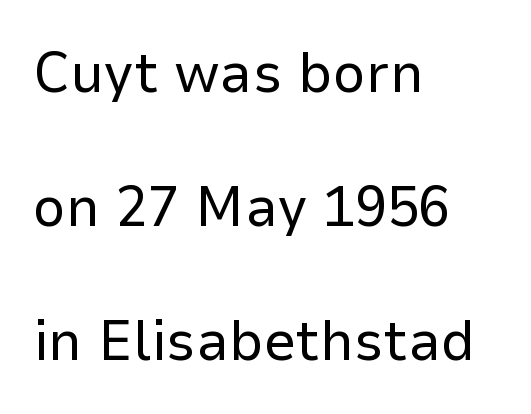
Q: Is the text bold? A: No.
Q: Is the text italic (slanted)? A: No, it is upright.
Q: Is the typeface a serif or a sans-serif typeface? A: Sans-serif.
Q: Is the text underlined? A: No.
Q: How is the paragraph aligned? A: Left-aligned.
Q: Is the spacing between letters normal or unusually wide? A: Normal.
Q: Is the spacing between lines tight, normal or loose? A: Loose.
Q: Width (condensed, normal, or wide)? A: Normal.
Q: Stroke contrast? A: Low.
Q: x-height? A: Medium.
Q: Monospaced? A: No.
